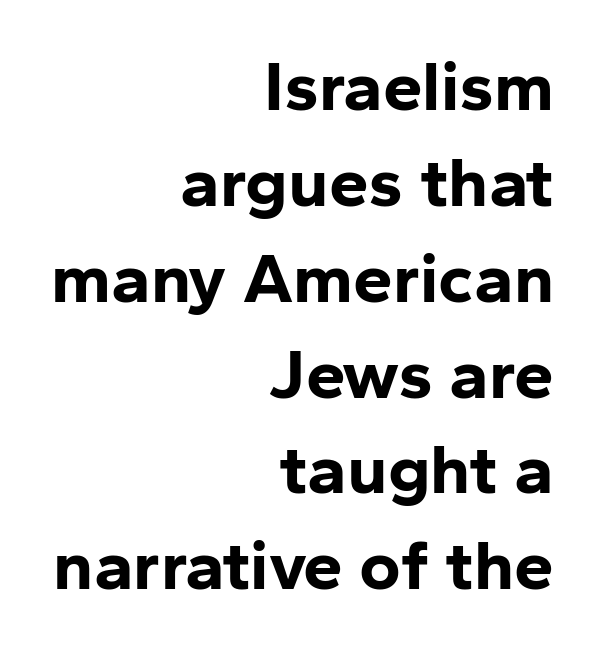
{"serif": "no", "italic": "no", "bold": "yes", "weight": "bold", "width": "normal", "stroke_contrast": "low", "x_height": "medium", "monospaced": "no", "underline": "no", "align": "right", "line_spacing": "normal", "line_spacing_ratio": 1.35, "letter_spacing": "normal", "letter_spacing_em": 0.0, "glyph_px": 71}
